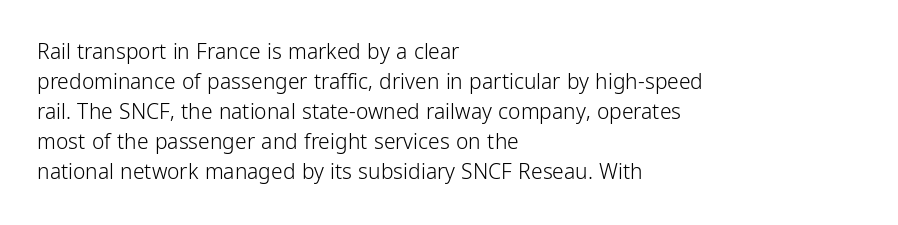
The image shows 21 px text type, upright; set left-aligned, normal line spacing (1.43x), normal letter spacing, not underlined.
